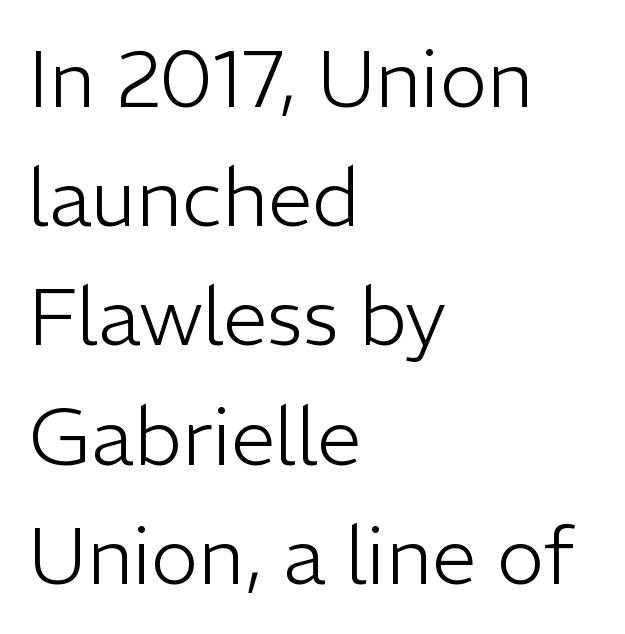
Q: Is the text bold? A: No.
Q: Is the text italic (slanted)? A: No, it is upright.
Q: Is the typeface a serif or a sans-serif typeface? A: Sans-serif.
Q: Is the text underlined? A: No.
Q: How is the paragraph aligned? A: Left-aligned.
Q: Is the spacing between letters normal or unusually wide? A: Normal.
Q: Is the spacing between lines tight, normal or loose? A: Normal.
Q: Width (condensed, normal, or wide)? A: Normal.
Q: Stroke contrast? A: Low.
Q: x-height? A: Medium.
Q: Monospaced? A: No.
